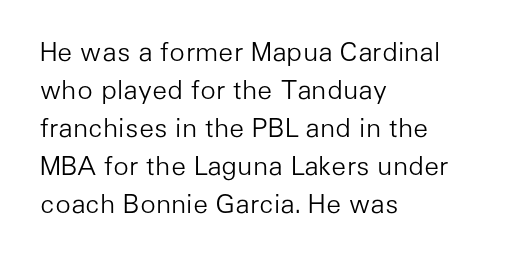
The image shows 26 px text type, upright; set left-aligned, normal line spacing (1.46x), normal letter spacing, not underlined.
